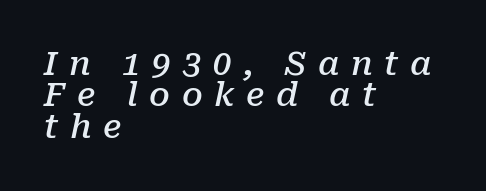
{"serif": "yes", "italic": "yes", "lean": "right", "slant_degrees": 10, "bold": "semi", "weight": "semibold", "width": "normal", "stroke_contrast": "low", "x_height": "medium", "monospaced": "no", "underline": "no", "align": "left", "line_spacing": "tight", "line_spacing_ratio": 0.95, "letter_spacing": "wide", "letter_spacing_em": 0.35, "glyph_px": 33}
